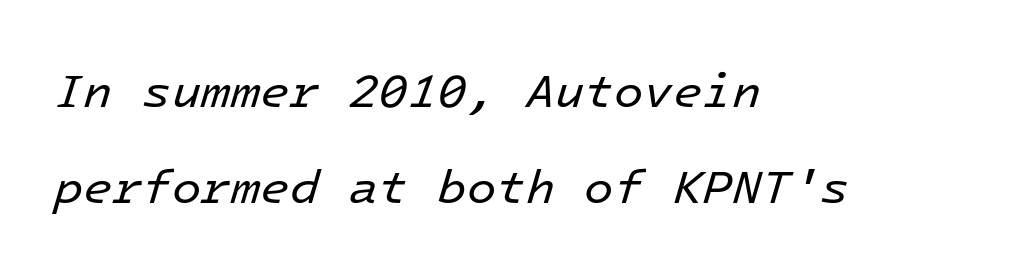
A typesetter would mark this as italic. Rows of type keep a wide berth in the vertical direction. A typesetter would call this monospace, since all characters share one set width. A student would call this left alignment; a typographer would say flush left, rag right.
